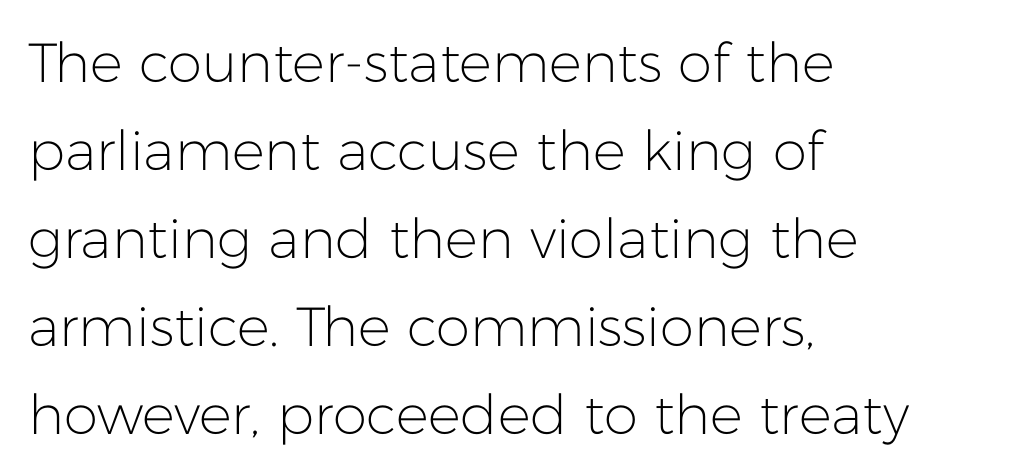
Honestly, the letter spacing is just normal — you wouldn't notice it. The font family rendered here belongs to the sans-serif group. You could not count columns in this text — the font is proportionally spaced. The baseline area is clear. Summary of vertical rhythm: regular, with standard interline spacing.
